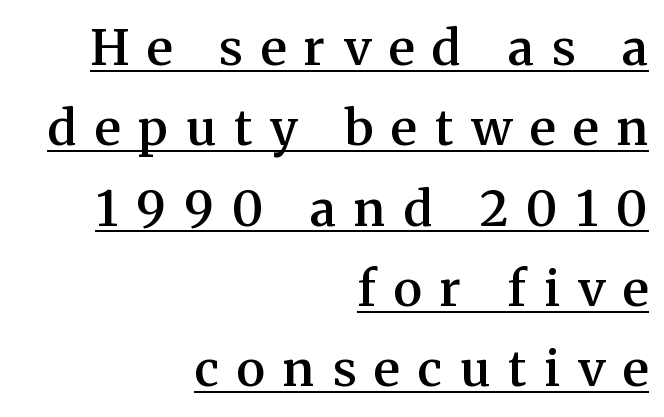
Q: Is the text bold? A: Semi-bold.
Q: Is the text italic (slanted)? A: No, it is upright.
Q: Is the typeface a serif or a sans-serif typeface? A: Serif.
Q: Is the text underlined? A: Yes.
Q: How is the paragraph aligned? A: Right-aligned.
Q: Is the spacing between letters normal or unusually wide? A: Unusually wide.
Q: Is the spacing between lines tight, normal or loose? A: Normal.
Q: Width (condensed, normal, or wide)? A: Normal.
Q: Stroke contrast? A: Medium.
Q: x-height? A: Medium.
Q: Monospaced? A: No.
